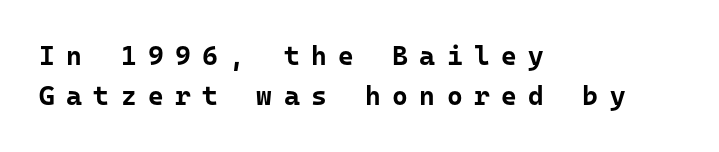
{"italic": "no", "bold": "yes", "underline": "no", "align": "left", "line_spacing": "normal", "line_spacing_ratio": 1.5, "letter_spacing": "wide", "letter_spacing_em": 0.42, "glyph_px": 27}
